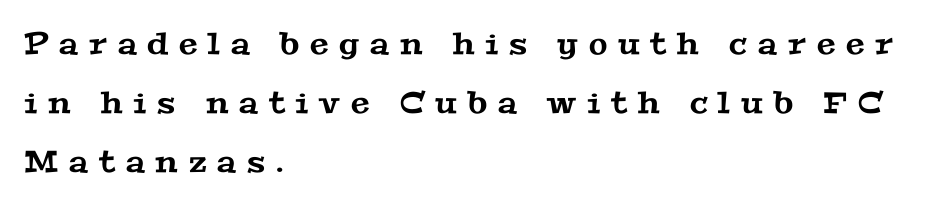
The image shows 30 px wide serif type; set left-aligned, loose line spacing (1.97x), unusually wide letter spacing (+0.36 em), not underlined; medium stroke contrast and a medium x-height.
